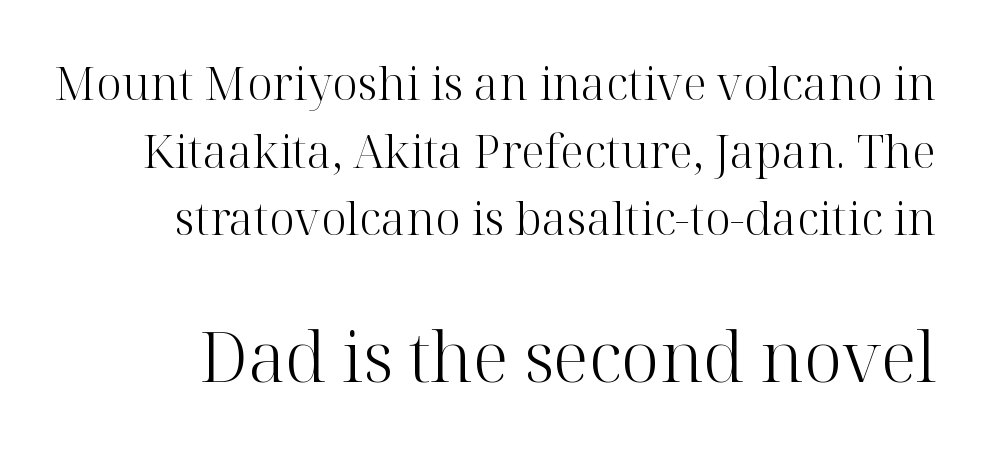
The image shows 69 px light serif type, upright; set normal line spacing (1.47x), normal letter spacing, not underlined; the second (bottom) block is 1.5x larger; high stroke contrast and a medium x-height.
